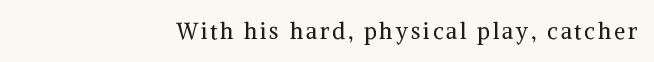
The words here are not underlined. Unlike italic type, these characters show no tilt at all. Which margin do the lines hug? The right one — the left edge is uneven. No heavy texture on the line: the type isn't bold.
